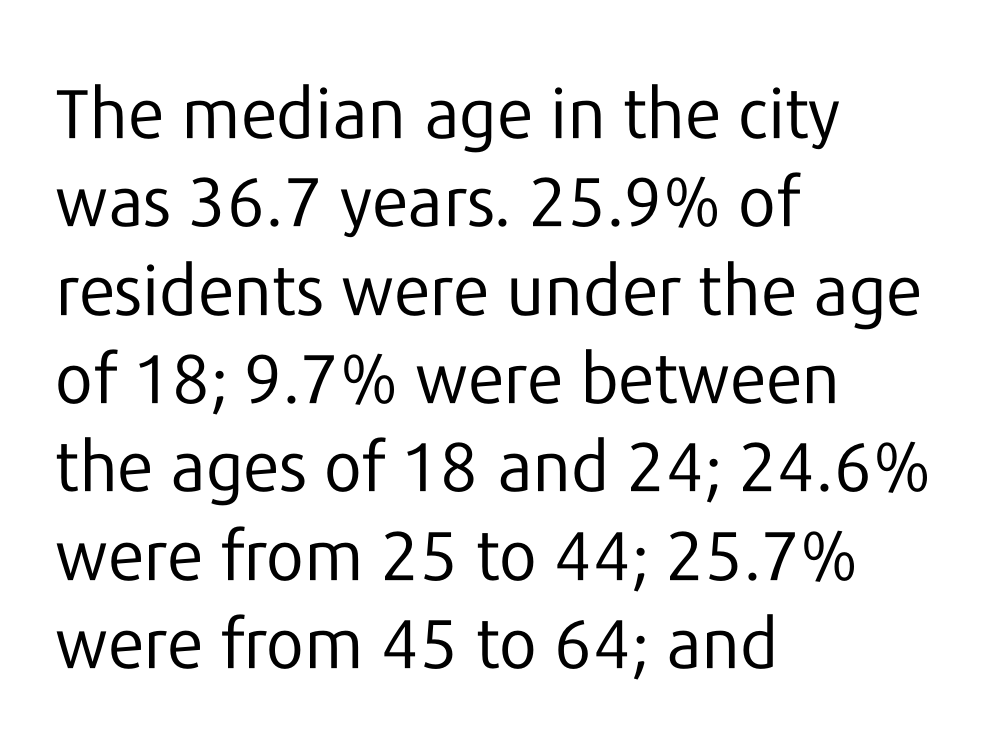
Q: Is the text bold? A: No.
Q: Is the text italic (slanted)? A: No, it is upright.
Q: Is the typeface a serif or a sans-serif typeface? A: Sans-serif.
Q: Is the text underlined? A: No.
Q: How is the paragraph aligned? A: Left-aligned.
Q: Is the spacing between letters normal or unusually wide? A: Normal.
Q: Is the spacing between lines tight, normal or loose? A: Normal.
Q: Width (condensed, normal, or wide)? A: Normal.
Q: Stroke contrast? A: Low.
Q: x-height? A: Medium.
Q: Monospaced? A: No.
